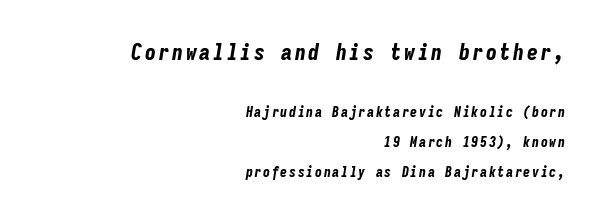
Where is the straight margin? On the right. This is heavy type, rendered in bold. Descender tails drop into unmarked territory. Rows of type keep a wide berth in the vertical direction. Emphasis-style slanted type is in use.
